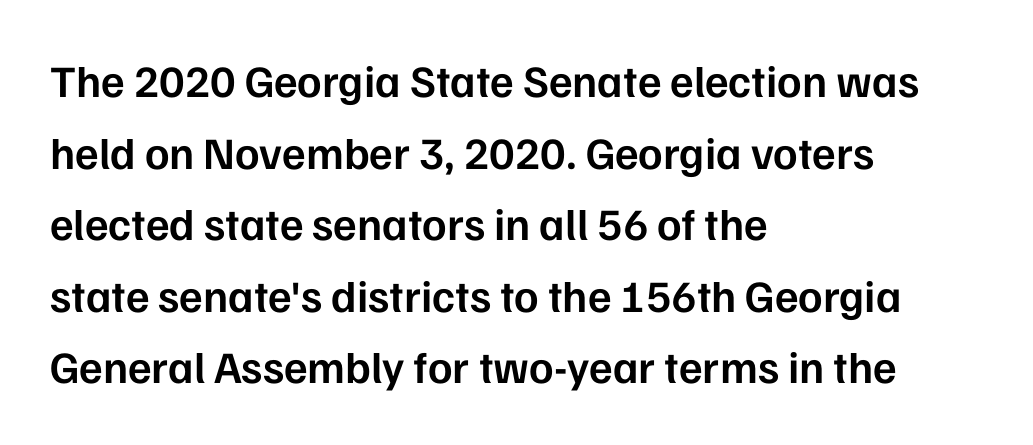
The letters stand upright; this is a roman face. Compared with a centered layout, this one pins lines to the left instead. The face used here is a semibold: visibly heavier than regular, lighter than bold. Examine the stroke ends and you'll find no serifs.
